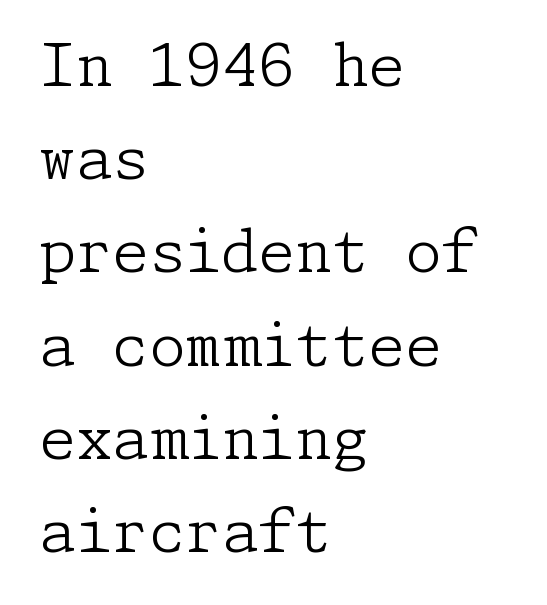
There is no visible air inserted between adjacent glyphs. These lines were composed using upright roman letters. Vertical spacing — default. In CSS terms this would be text-align: left. This is serif lettering, the kind often seen in printed books.
